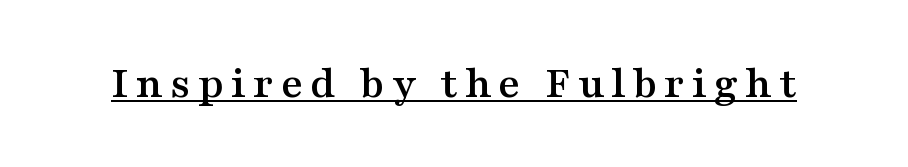
The image shows 47 px wide serif type, upright; set underlined; medium stroke contrast and a medium x-height.
